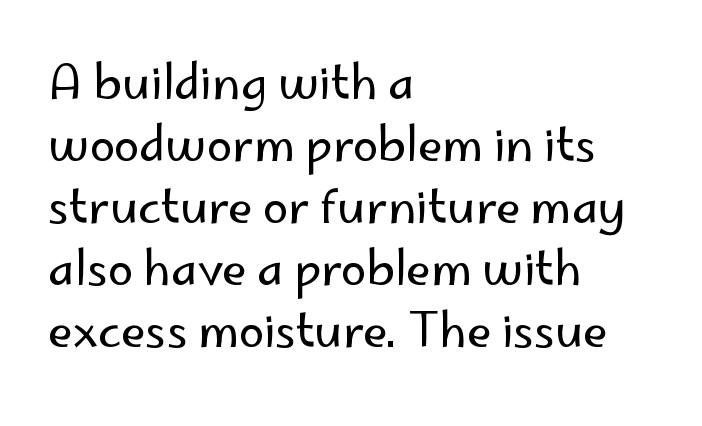
Each stroke keeps to a modest, everyday thickness or less. This sample is left-justified, so line endings fall wherever the words run out. You could call the tracking neutral — neither tight nor loose. This is roman type, the default non-slanted kind.
